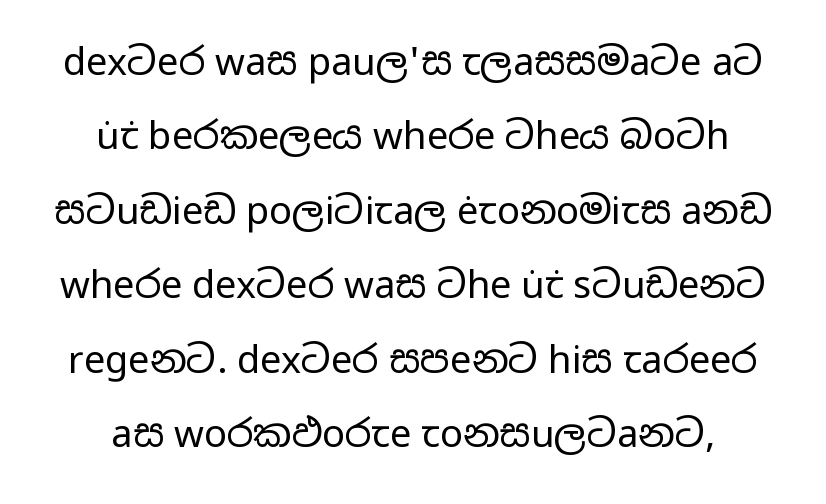
Q: Is the text bold? A: No.
Q: Is the text italic (slanted)? A: No, it is upright.
Q: Is the typeface a serif or a sans-serif typeface? A: Sans-serif.
Q: Is the text underlined? A: No.
Q: How is the paragraph aligned? A: Centered.
Q: Is the spacing between letters normal or unusually wide? A: Normal.
Q: Is the spacing between lines tight, normal or loose? A: Loose.
Q: Width (condensed, normal, or wide)? A: Wide.
Q: Stroke contrast? A: Low.
Q: x-height? A: Medium.
Q: Monospaced? A: No.
